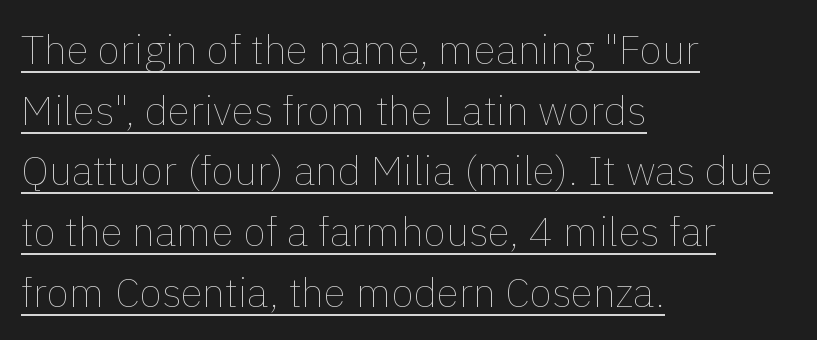
{"italic": "no", "bold": "no", "weight": "thin", "width": "normal", "x_height": "medium", "monospaced": "no", "underline": "yes", "align": "left", "line_spacing": "normal", "line_spacing_ratio": 1.48, "letter_spacing": "normal", "letter_spacing_em": 0.0, "glyph_px": 41}
